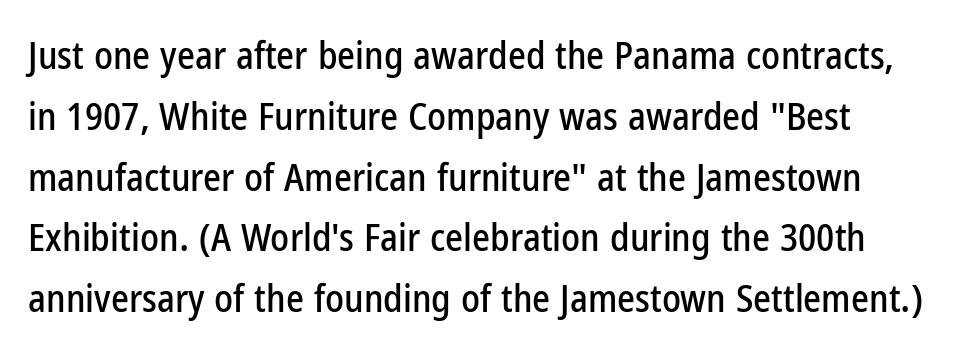
A typesetter would label this face a sans. How would I describe the line gaps? Plain and ordinary. Proportional: the letters do not fall into vertical columns. Does the lettering tilt? It doesn't — this is upright. Tracking value appears to be zero — textbook default spacing. The glyphs are unaccompanied by any horizontal stroke below them.
